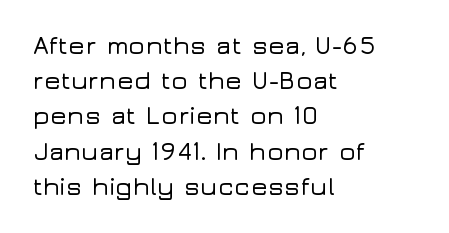
The image shows 25 px text type, upright; set left-aligned, normal line spacing (1.41x), normal letter spacing, not underlined.
